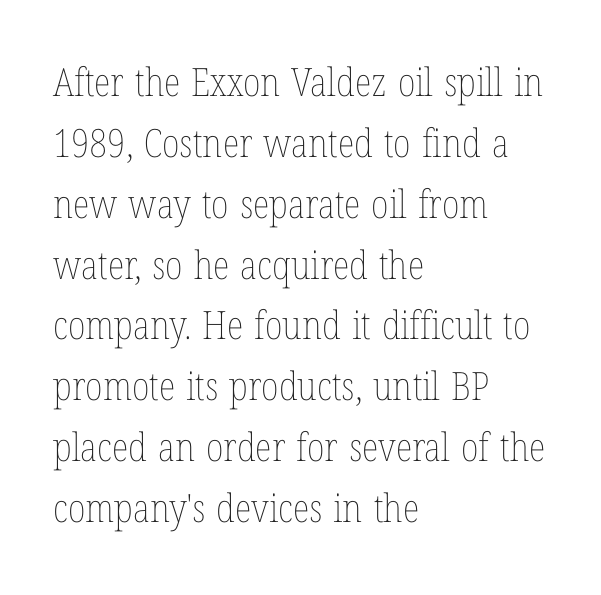
Q: Is the text bold? A: No.
Q: Is the text italic (slanted)? A: No, it is upright.
Q: Is the text underlined? A: No.
Q: How is the paragraph aligned? A: Left-aligned.
Q: Is the spacing between letters normal or unusually wide? A: Normal.
Q: Is the spacing between lines tight, normal or loose? A: Normal.
Q: Width (condensed, normal, or wide)? A: Condensed.
Q: Stroke contrast? A: Low.
Q: x-height? A: Medium.
Q: Monospaced? A: No.
